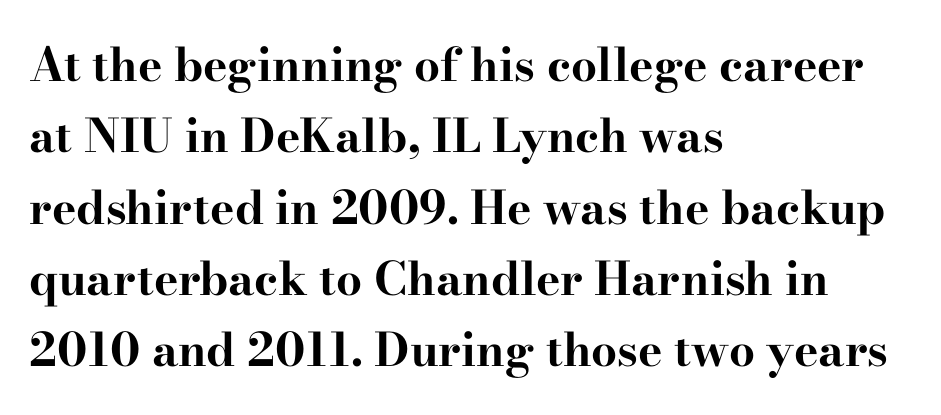
The image shows 46 px bold, wide serif type, upright; set left-aligned, normal line spacing (1.55x), normal letter spacing, not underlined; high stroke contrast and a small x-height.
